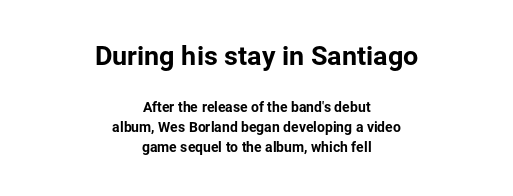
Q: Is the text italic (slanted)? A: No, it is upright.
Q: Is the text underlined? A: No.
Q: How is the paragraph aligned? A: Centered.
Q: Is the spacing between letters normal or unusually wide? A: Normal.
Q: Is the spacing between lines tight, normal or loose? A: Normal.
Q: Which block of text is set in a larger size, the first (top) or the second (bottom)? A: The first (top) one.
